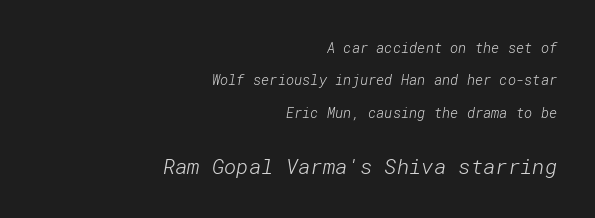
The image shows 21 px text type; set right-aligned, loose line spacing (2.31x), normal letter spacing, not underlined; the second (bottom) block is 1.5x larger.
